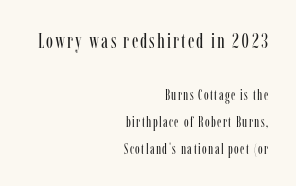
The image shows 21 px text type, upright; set right-aligned, loose line spacing (1.94x), not underlined; the first (top) block is 1.5x larger.
